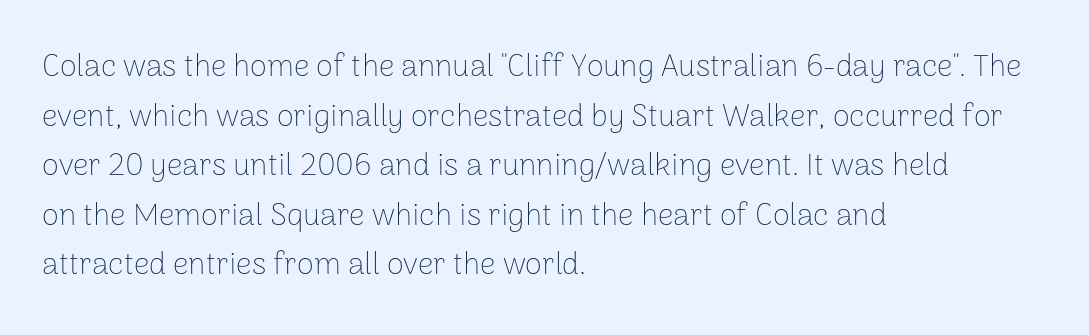
{"serif": "no", "italic": "no", "bold": "no", "weight": "thin", "width": "normal", "stroke_contrast": "low", "x_height": "medium", "monospaced": "no", "underline": "no", "align": "left", "line_spacing": "normal", "line_spacing_ratio": 1.6, "letter_spacing": "normal", "letter_spacing_em": 0.0, "glyph_px": 31}
